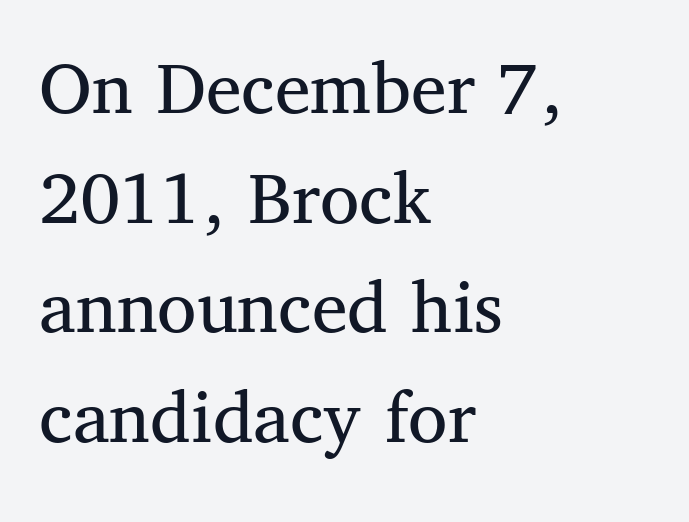
{"serif": "yes", "italic": "no", "bold": "no", "weight": "regular", "width": "normal", "stroke_contrast": "medium", "x_height": "medium", "monospaced": "no", "underline": "no", "align": "left", "line_spacing": "normal", "line_spacing_ratio": 1.37, "letter_spacing": "normal", "letter_spacing_em": 0.0, "glyph_px": 80}
